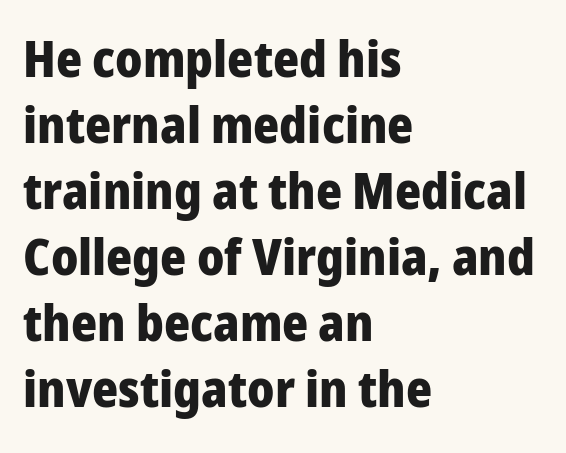
The image shows 50 px heavy sans-serif type, upright; set left-aligned, normal line spacing (1.32x), normal letter spacing, not underlined; low stroke contrast and a medium x-height.
